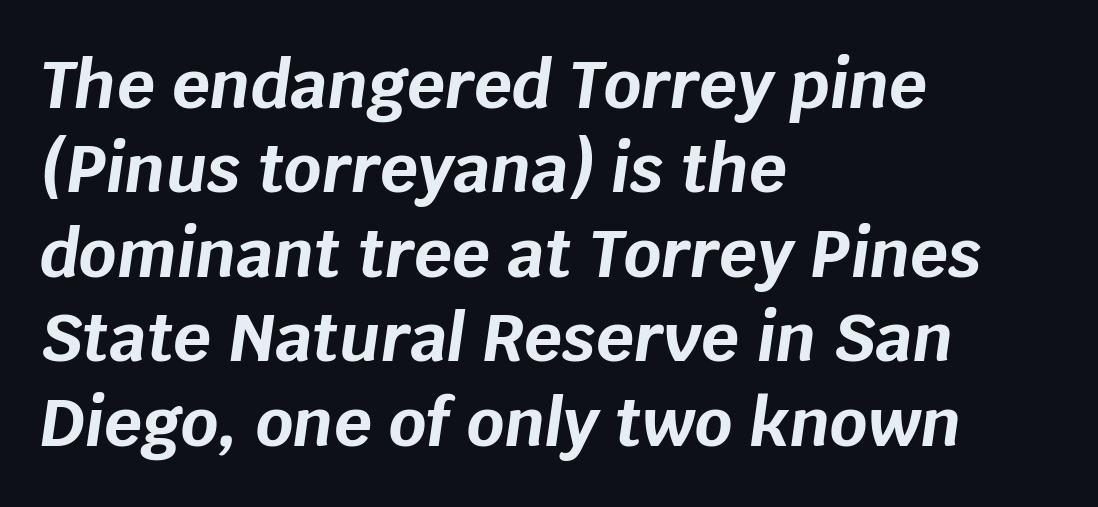
{"italic": "yes", "lean": "right", "slant_degrees": 8, "bold": "yes", "weight": "bold", "width": "normal", "stroke_contrast": "low", "x_height": "large", "monospaced": "no", "underline": "no", "align": "left", "line_spacing": "normal", "line_spacing_ratio": 1.28, "letter_spacing": "normal", "letter_spacing_em": 0.0, "glyph_px": 66}
